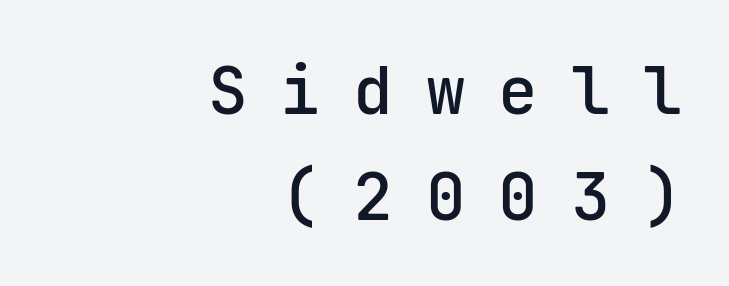
Q: Is the text bold? A: Semi-bold.
Q: Is the text italic (slanted)? A: No, it is upright.
Q: Is the typeface a serif or a sans-serif typeface? A: Sans-serif.
Q: Is the text underlined? A: No.
Q: How is the paragraph aligned? A: Right-aligned.
Q: Is the spacing between letters normal or unusually wide? A: Unusually wide.
Q: Is the spacing between lines tight, normal or loose? A: Normal.
Q: Width (condensed, normal, or wide)? A: Normal.
Q: Stroke contrast? A: Low.
Q: x-height? A: Medium.
Q: Monospaced? A: Yes.
